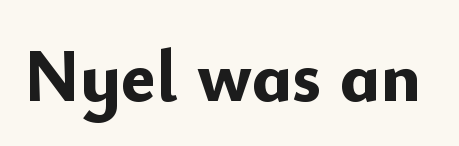
These words are printed bold, with thick strokes throughout. Inter-character spacing is left at the font's built-in metrics. Notice how the stems are strictly vertical — no italics here. Letters rest on an invisible, unmarked baseline. Unlike a traditional serif, this face leaves its strokes unadorned.
